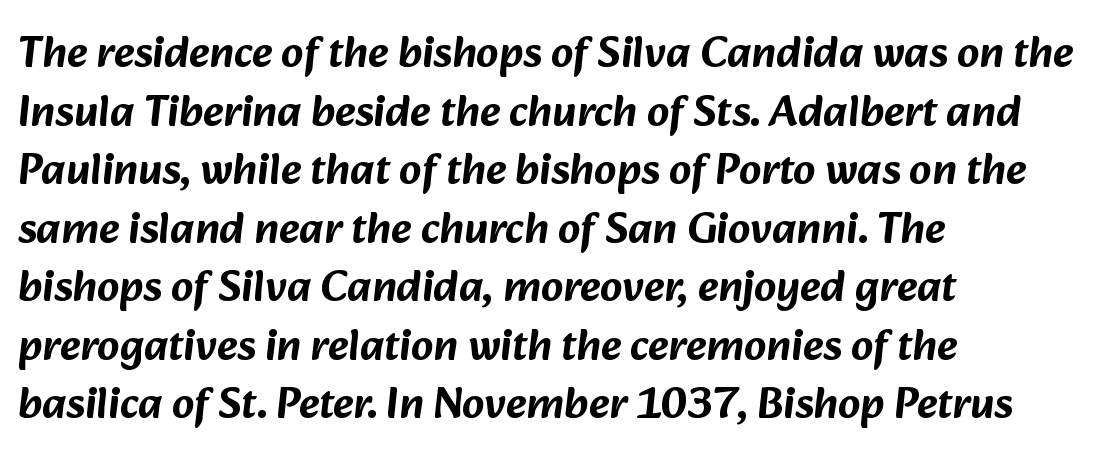
Q: Is the typeface a serif or a sans-serif typeface? A: Sans-serif.
Q: Is the text underlined? A: No.
Q: How is the paragraph aligned? A: Left-aligned.
Q: Is the spacing between letters normal or unusually wide? A: Normal.
Q: Is the spacing between lines tight, normal or loose? A: Normal.
Q: Width (condensed, normal, or wide)? A: Normal.
Q: Stroke contrast? A: Low.
Q: x-height? A: Medium.
Q: Monospaced? A: No.
